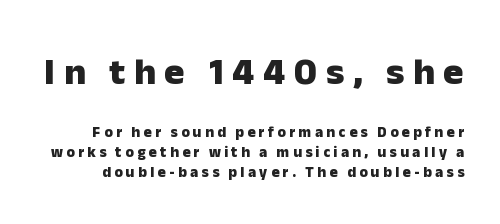
{"serif": "no", "italic": "no", "bold": "yes", "weight": "heavy", "width": "normal", "stroke_contrast": "low", "x_height": "medium", "monospaced": "no", "underline": "no", "line_spacing": "normal", "line_spacing_ratio": 1.35, "letter_spacing": "wide", "letter_spacing_em": 0.23, "larger_block": "first", "size_ratio": 2.53, "glyph_px": 38}
